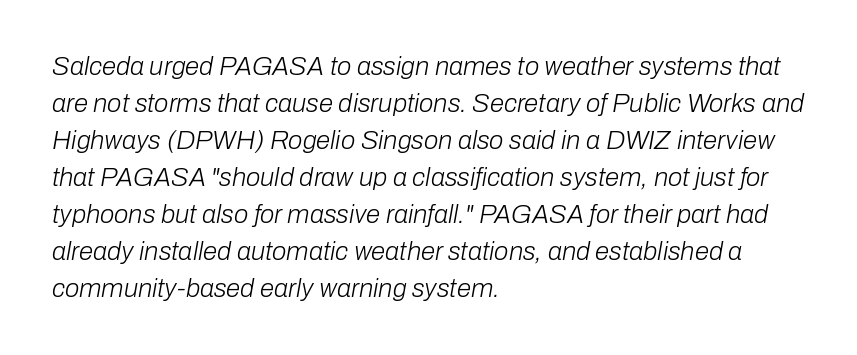
{"italic": "yes", "lean": "right", "slant_degrees": 10, "bold": "no", "underline": "no", "align": "left", "line_spacing": "normal", "line_spacing_ratio": 1.42, "letter_spacing": "normal", "letter_spacing_em": 0.0, "glyph_px": 26}
